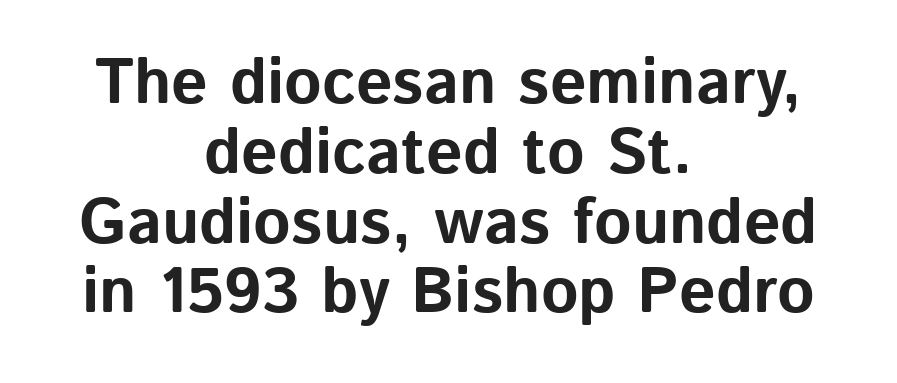
Beneath every word, the page is bare. The font is running at its bold setting. Compared with typical body copy, the letter spacing here is the same. Spacing verdict: proportional, widths tailored to each character.
